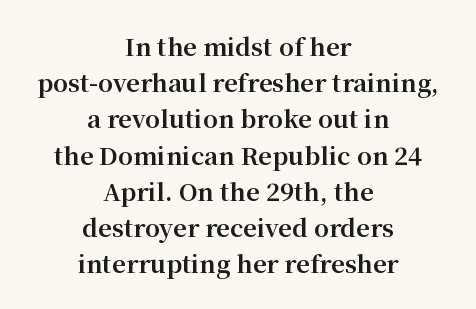
The image shows 24 px bold type, upright; set centered, normal line spacing (1.51x), normal letter spacing, not underlined.
